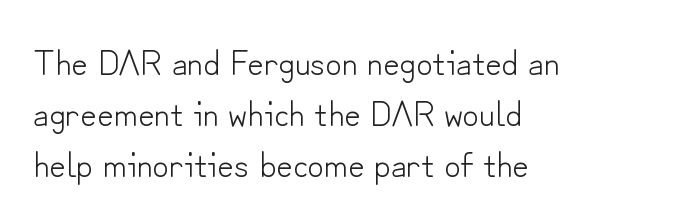
The image shows 36 px light sans-serif type, upright; set left-aligned, normal line spacing (1.42x), normal letter spacing, not underlined; low stroke contrast and a small x-height.
